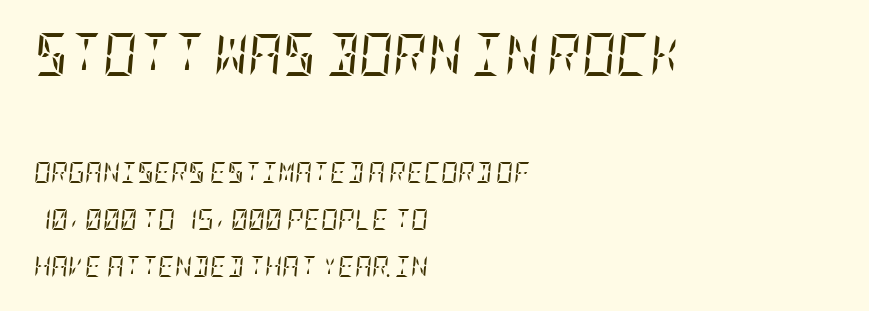
This sample is left-justified, so line endings fall wherever the words run out. This rendering leaves character spacing at its baseline value. Two sizes are in play, and the larger belongs to the first block. Stroke terminals: seriffed. Heft: none added — not bold.
